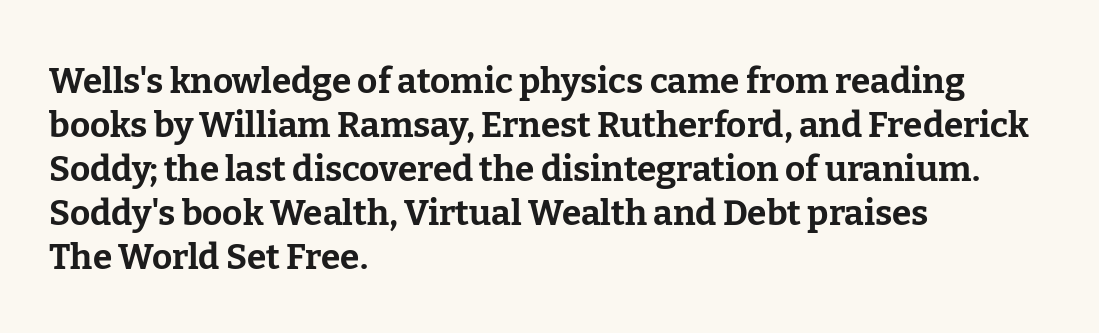
Q: Is the text bold? A: Yes.
Q: Is the text italic (slanted)? A: No, it is upright.
Q: Is the typeface a serif or a sans-serif typeface? A: Serif.
Q: Is the text underlined? A: No.
Q: How is the paragraph aligned? A: Left-aligned.
Q: Is the spacing between letters normal or unusually wide? A: Normal.
Q: Is the spacing between lines tight, normal or loose? A: Normal.
Q: Width (condensed, normal, or wide)? A: Normal.
Q: Stroke contrast? A: Low.
Q: x-height? A: Medium.
Q: Monospaced? A: No.
